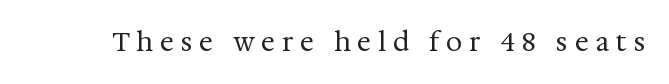
Ordinary non-slanted type is in use. Each stroke keeps to a modest, everyday thickness or less. The space beneath each line is pristine and unruled. Short note: letters widely spaced.
